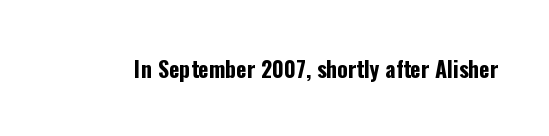
{"italic": "no", "bold": "yes", "underline": "no", "letter_spacing": "normal", "letter_spacing_em": 0.0, "glyph_px": 22}
